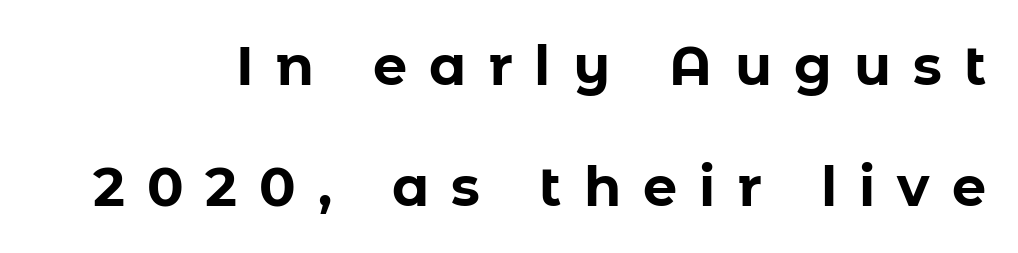
In terms of posture, this sample is upright. The glyphs have the mass of a bold cut. Each letter keeps its own natural width here, so spacing adapts to shape. Letter spacing: wide.
